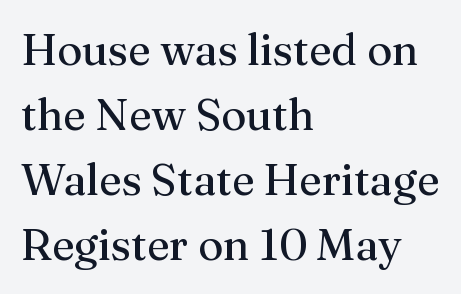
The image shows 44 px regular-weight serif type, upright; set left-aligned, normal line spacing (1.48x), normal letter spacing, not underlined; medium stroke contrast and a medium x-height.
